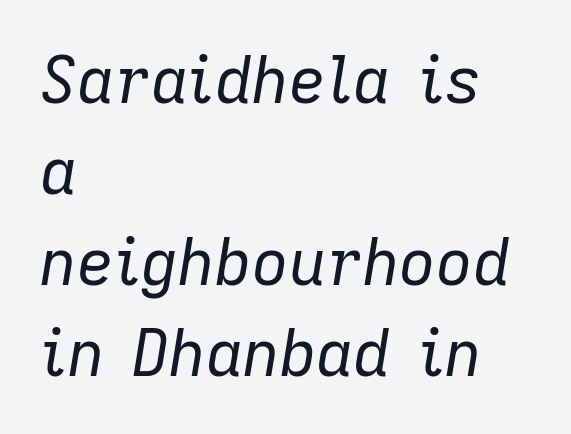
Stroke thickness stays within the range of a standard reading face or lighter. Horizontal bands of white between lines are of average thickness. The zone under the glyphs is completely vacant. Inter-character spacing is left at the font's built-in metrics. Proportional: the letters do not fall into vertical columns.
